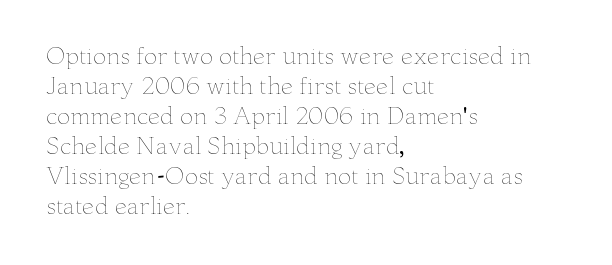
{"italic": "no", "bold": "no", "underline": "no", "align": "left", "line_spacing": "normal", "line_spacing_ratio": 1.36, "letter_spacing": "normal", "letter_spacing_em": 0.0, "glyph_px": 22}
